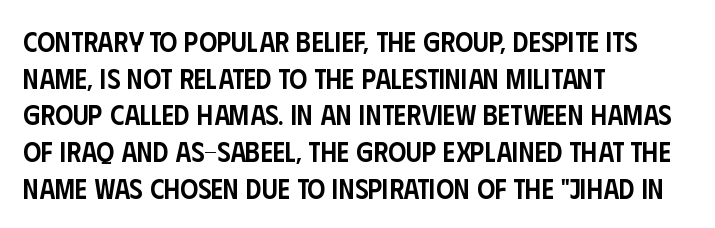
{"serif": "no", "italic": "no", "bold": "semi", "weight": "semibold", "width": "condensed", "stroke_contrast": "low", "x_height": "large", "monospaced": "no", "underline": "no", "align": "left", "line_spacing": "normal", "line_spacing_ratio": 1.31, "letter_spacing": "normal", "letter_spacing_em": 0.0, "glyph_px": 28}
